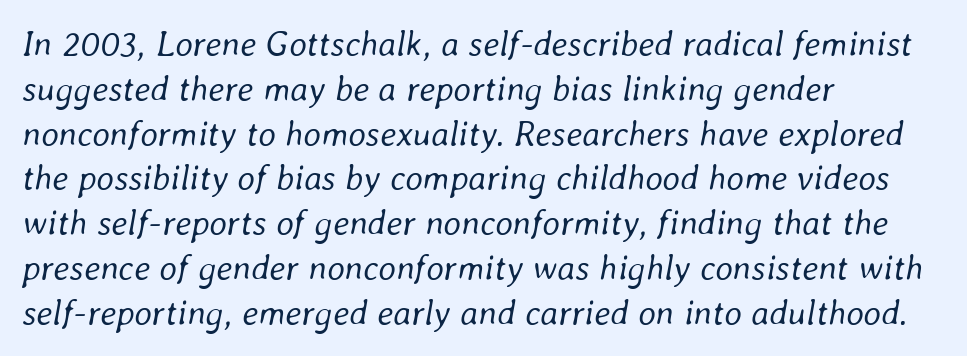
Left-aligned paragraph, ragged on the right. Vertical spacing — default. The rendering uses natural spacing where letterforms have individual widths. A quiet, ordinary-to-light weight characterises the typeface.
